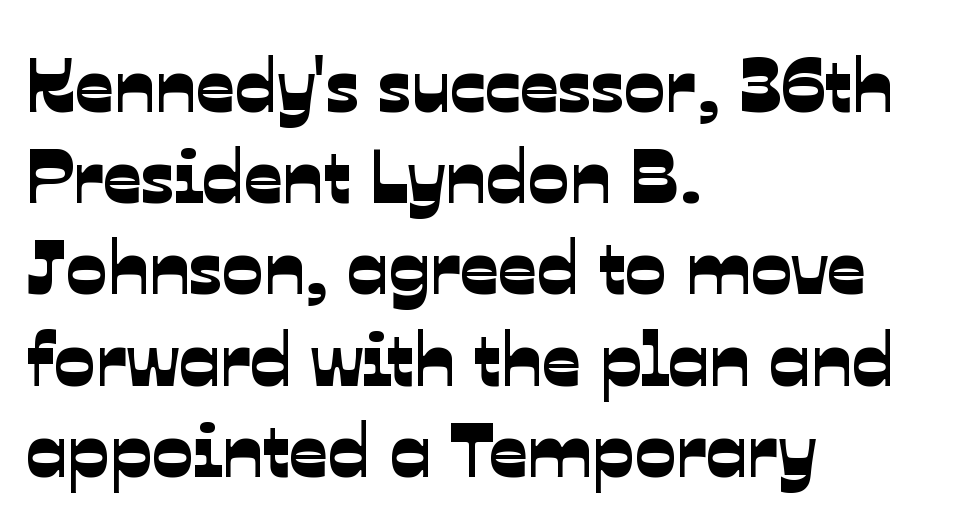
Q: Is the typeface a serif or a sans-serif typeface? A: Sans-serif.
Q: Is the text underlined? A: No.
Q: How is the paragraph aligned? A: Left-aligned.
Q: Is the spacing between letters normal or unusually wide? A: Normal.
Q: Width (condensed, normal, or wide)? A: Normal.
Q: Stroke contrast? A: Low.
Q: x-height? A: Medium.
Q: Monospaced? A: No.
